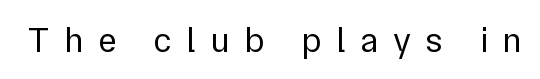
The image shows 36 px regular-weight sans-serif type, upright; set unusually wide letter spacing (+0.4 em), not underlined; low stroke contrast and a medium x-height.
